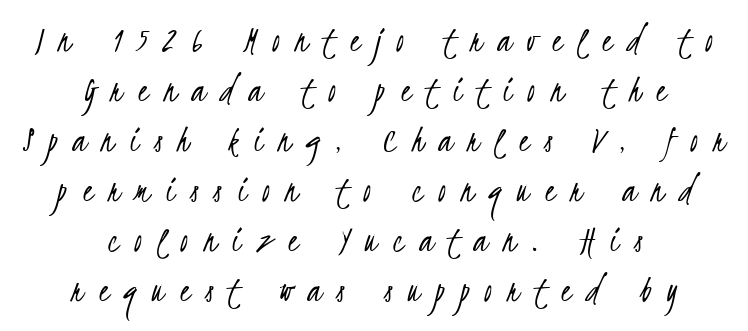
What's the leading like? Ordinary, nothing unusual. Check under the words: just untouched page. The glyphs in this specimen are sans serif. The rendering positions every line midway between the sides.
